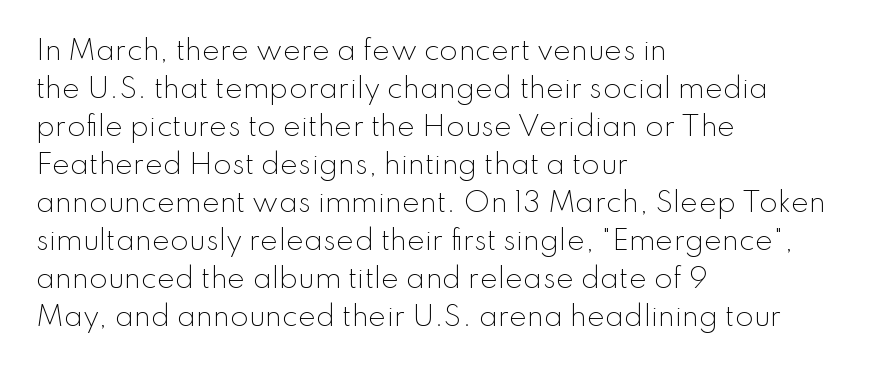
The designer left line spacing at the default. A classic flush-left, rag-right setting is used for this passage. The font sits on the lighter half of the weight spectrum, regular included. The letters stand straight up with perfectly vertical stems. No word sits above an underline.
